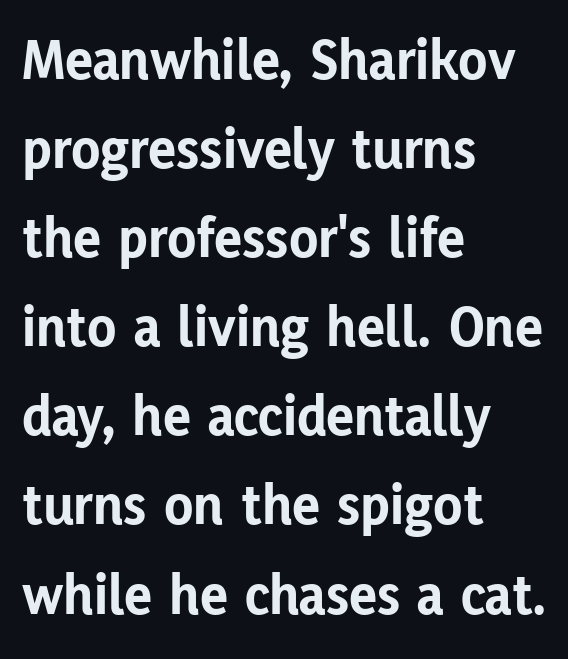
Q: Is the text bold? A: Yes.
Q: Is the text italic (slanted)? A: No, it is upright.
Q: Is the typeface a serif or a sans-serif typeface? A: Sans-serif.
Q: Is the text underlined? A: No.
Q: How is the paragraph aligned? A: Left-aligned.
Q: Is the spacing between letters normal or unusually wide? A: Normal.
Q: Is the spacing between lines tight, normal or loose? A: Normal.
Q: Width (condensed, normal, or wide)? A: Normal.
Q: Stroke contrast? A: Low.
Q: x-height? A: Medium.
Q: Monospaced? A: No.
